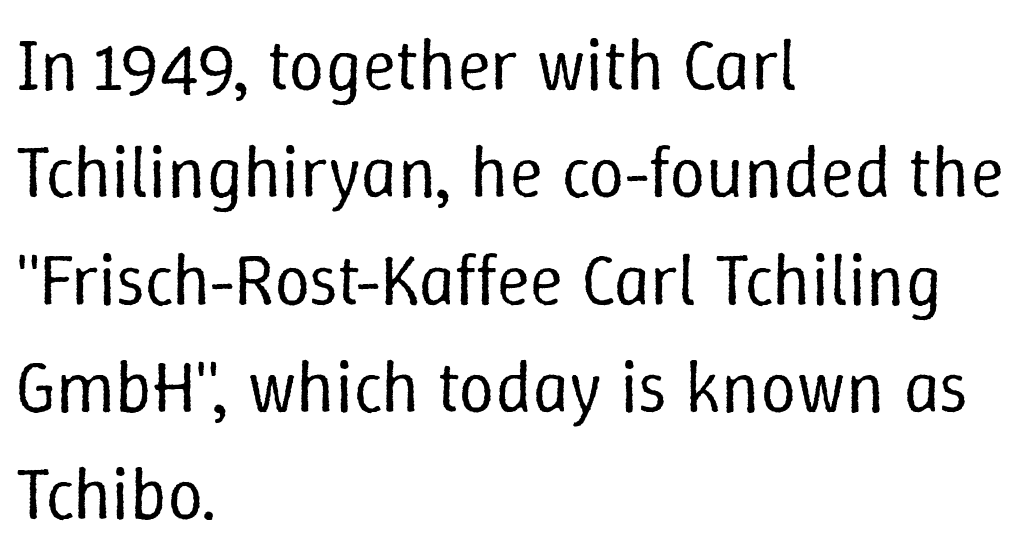
Q: Is the text bold? A: No.
Q: Is the text italic (slanted)? A: No, it is upright.
Q: Is the text underlined? A: No.
Q: How is the paragraph aligned? A: Left-aligned.
Q: Is the spacing between letters normal or unusually wide? A: Normal.
Q: Is the spacing between lines tight, normal or loose? A: Normal.
Q: Width (condensed, normal, or wide)? A: Normal.
Q: Stroke contrast? A: Low.
Q: x-height? A: Medium.
Q: Monospaced? A: No.
